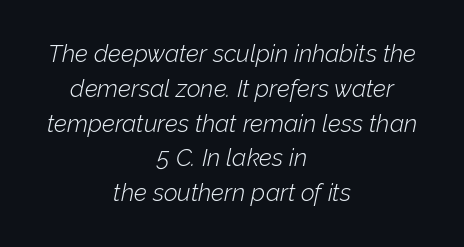
Q: Is the text bold? A: No.
Q: Is the text italic (slanted)? A: Yes, it leans right by about 12 degrees.
Q: Is the text underlined? A: No.
Q: How is the paragraph aligned? A: Centered.
Q: Is the spacing between letters normal or unusually wide? A: Normal.
Q: Is the spacing between lines tight, normal or loose? A: Normal.
